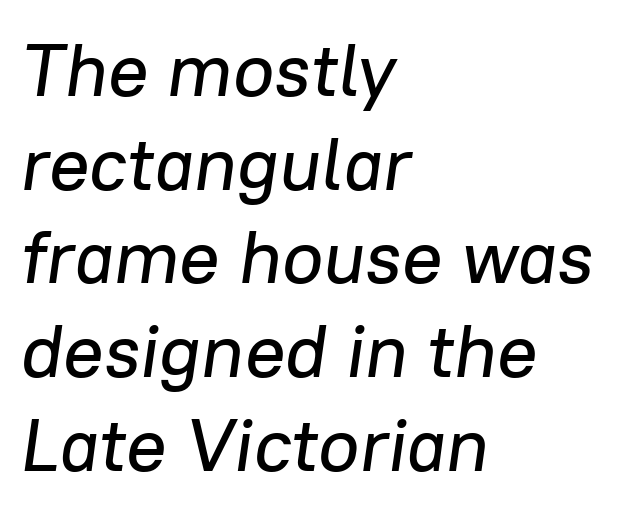
{"italic": "yes", "lean": "right", "slant_degrees": 8, "width": "normal", "stroke_contrast": "low", "x_height": "medium", "monospaced": "no", "underline": "no", "align": "left", "line_spacing": "normal", "line_spacing_ratio": 1.25, "letter_spacing": "normal", "letter_spacing_em": 0.0, "glyph_px": 75}
